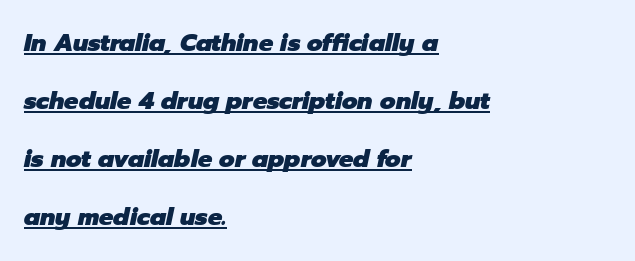
A typesetter would call this zero additional tracking. Italic: yes, the glyphs are oblique. Somebody hit Ctrl+U on this one — the words are underlined. These lines stack with their left ends in a neat column. This block would shrink considerably if given ordinary leading; it's expanded now.
